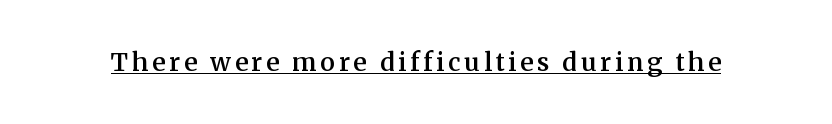
{"italic": "no", "bold": "semi", "underline": "yes", "glyph_px": 25}
